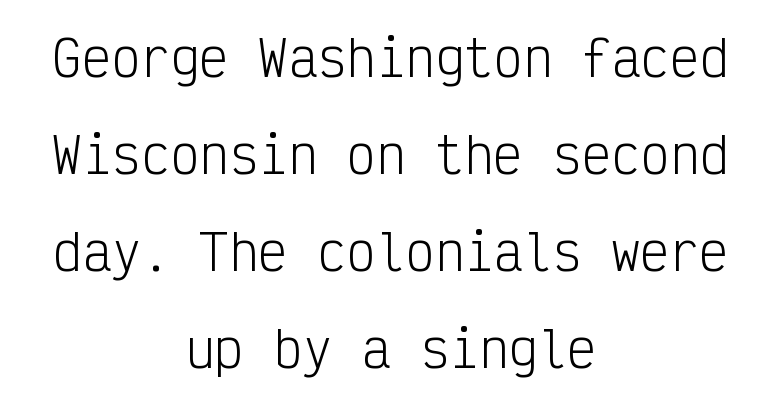
Does the lettering tilt? It doesn't — this is upright. No word sits above an underline. The setting favours the middle, as headings and verse often do. Grotesque or geometric, the face here clearly has no serifs. Summary of weight: not heavy and not bold. Line spacing here is loose.
